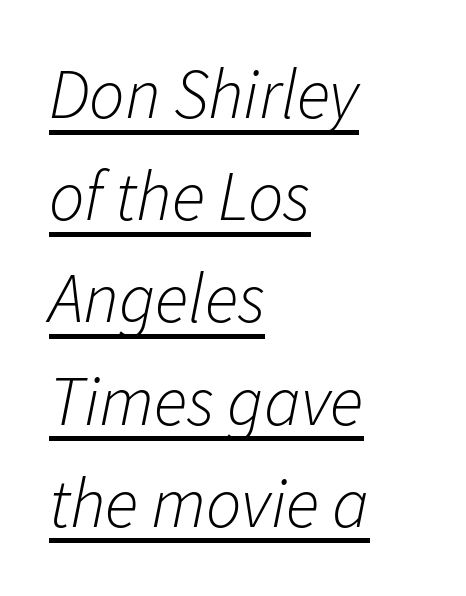
Every row of glyphs begins at an identical x-position on the left. Counters stay open thanks to moderate or lighter strokes. There's an unmistakable incline to the writing here. Does the leading feel generous? No, just average. The specimen includes a rule beneath the text block's lines. The letters advance in unequal steps, a hallmark of proportional type.
